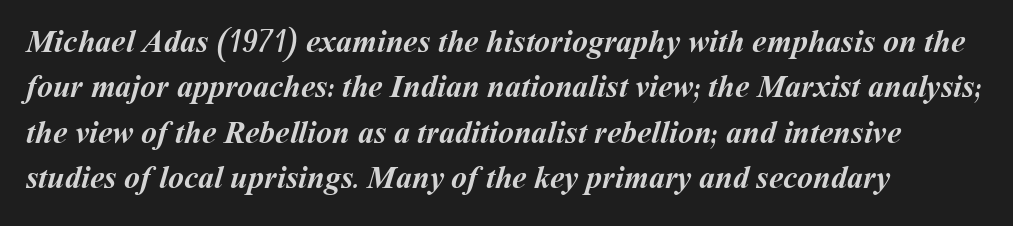
Q: Is the text bold? A: Yes.
Q: Is the text underlined? A: No.
Q: How is the paragraph aligned? A: Left-aligned.
Q: Is the spacing between letters normal or unusually wide? A: Normal.
Q: Is the spacing between lines tight, normal or loose? A: Normal.
Q: Width (condensed, normal, or wide)? A: Normal.
Q: Stroke contrast? A: Medium.
Q: x-height? A: Medium.
Q: Monospaced? A: No.
